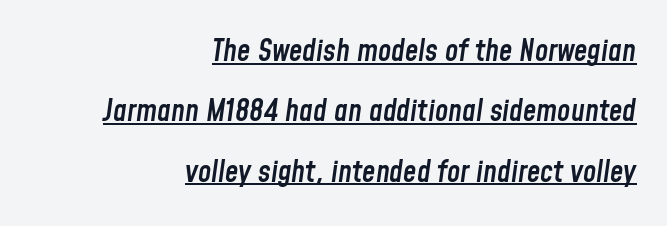
The image shows 30 px semibold, condensed type, italic (leaning right); set right-aligned, loose line spacing (2.01x), normal letter spacing, underlined; low stroke contrast and a medium x-height.
